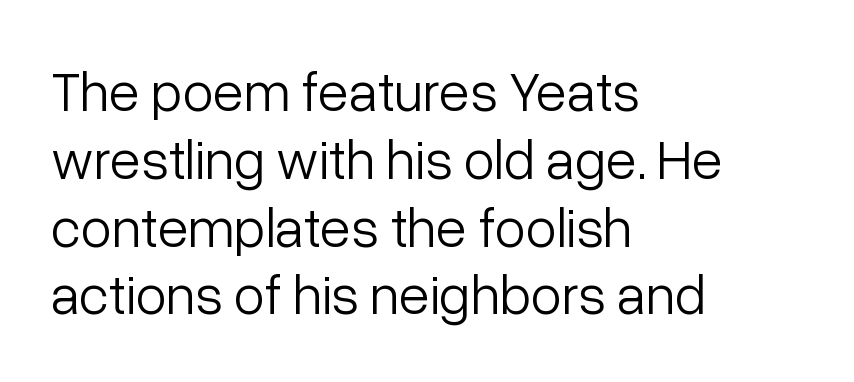
Q: Is the text bold? A: No.
Q: Is the text italic (slanted)? A: No, it is upright.
Q: Is the typeface a serif or a sans-serif typeface? A: Sans-serif.
Q: Is the text underlined? A: No.
Q: How is the paragraph aligned? A: Left-aligned.
Q: Is the spacing between letters normal or unusually wide? A: Normal.
Q: Width (condensed, normal, or wide)? A: Normal.
Q: Stroke contrast? A: Low.
Q: x-height? A: Medium.
Q: Monospaced? A: No.
